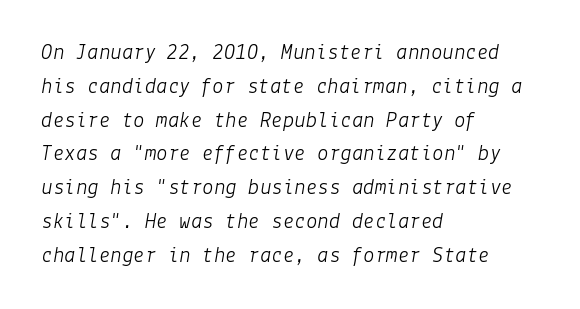
Q: Is the text bold? A: No.
Q: Is the text italic (slanted)? A: Yes, it leans right by about 9 degrees.
Q: Is the text underlined? A: No.
Q: How is the paragraph aligned? A: Left-aligned.
Q: Is the spacing between letters normal or unusually wide? A: Normal.
Q: Is the spacing between lines tight, normal or loose? A: Normal.
